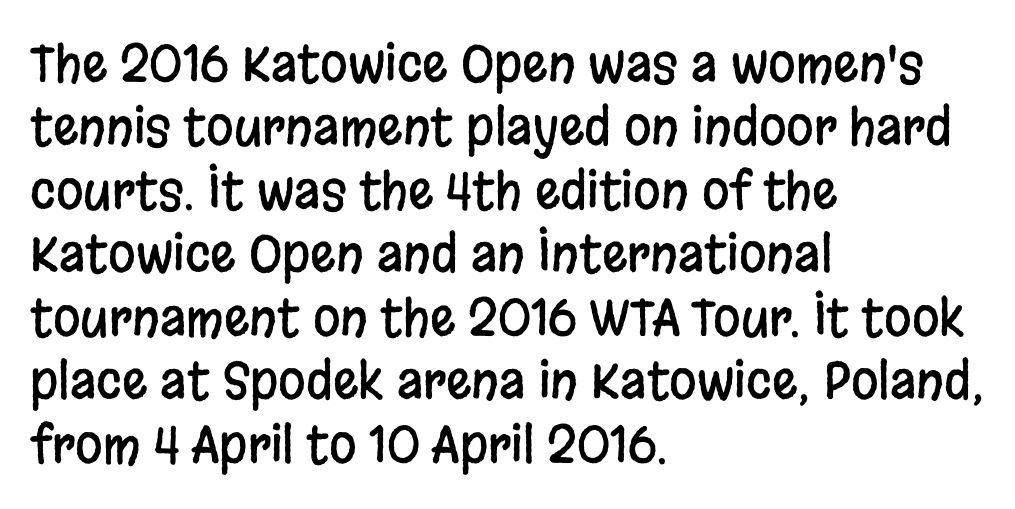
{"serif": "no", "italic": "no", "width": "condensed", "stroke_contrast": "low", "x_height": "large", "monospaced": "no", "underline": "no", "align": "left", "line_spacing": "normal", "line_spacing_ratio": 1.27, "letter_spacing": "normal", "letter_spacing_em": 0.0, "glyph_px": 50}
